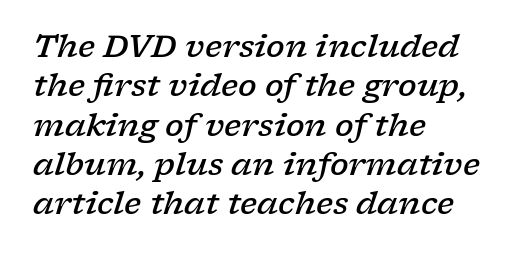
The image shows 31 px semibold, wide serif type, italic (leaning right); set left-aligned, normal line spacing (1.27x), normal letter spacing, not underlined; low stroke contrast and a medium x-height.
